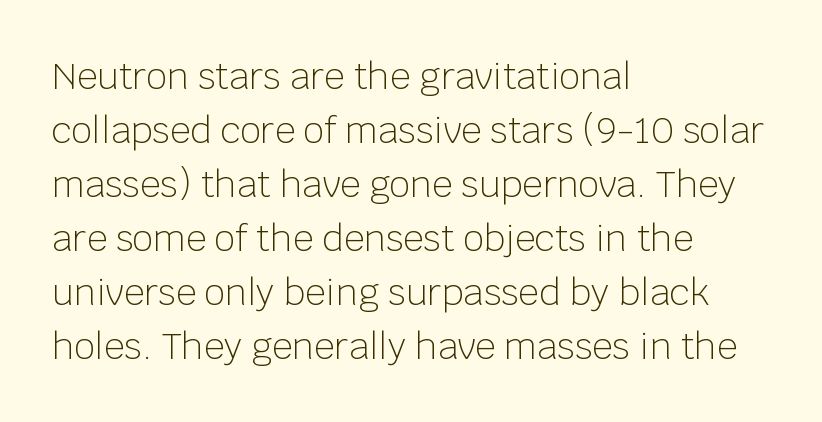
Q: Is the text bold? A: No.
Q: Is the text italic (slanted)? A: No, it is upright.
Q: Is the typeface a serif or a sans-serif typeface? A: Sans-serif.
Q: Is the text underlined? A: No.
Q: How is the paragraph aligned? A: Left-aligned.
Q: Is the spacing between letters normal or unusually wide? A: Normal.
Q: Is the spacing between lines tight, normal or loose? A: Normal.
Q: Width (condensed, normal, or wide)? A: Normal.
Q: Stroke contrast? A: Low.
Q: x-height? A: Large.
Q: Monospaced? A: No.
